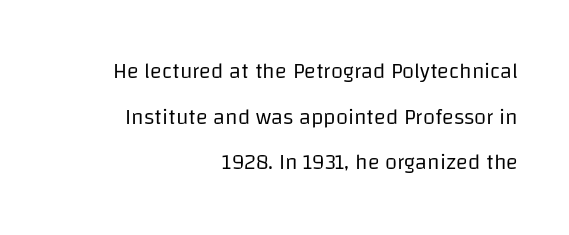
Q: Is the text bold? A: No.
Q: Is the text italic (slanted)? A: No, it is upright.
Q: Is the text underlined? A: No.
Q: How is the paragraph aligned? A: Right-aligned.
Q: Is the spacing between letters normal or unusually wide? A: Normal.
Q: Is the spacing between lines tight, normal or loose? A: Loose.
